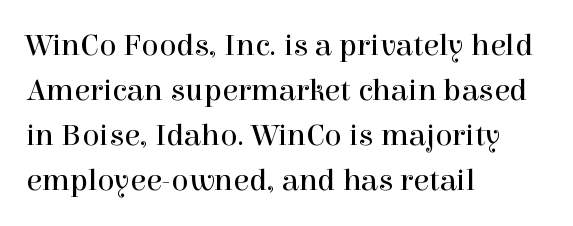
The lettering holds an erect, upright posture throughout. These lines are composed in type with serifs. Any mark beneath the type? The region is blank. One glance says typical: line gaps are just what's usual.
